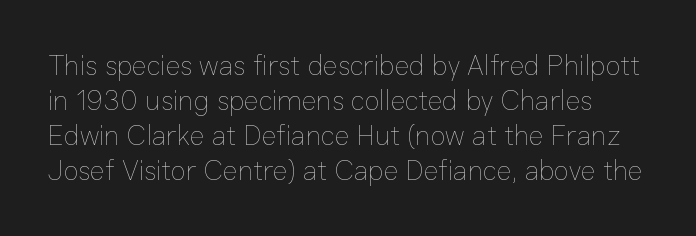
Ink coverage per letter is moderate at most. No extra tracking has been applied to these lines. Vertical spacing — default. The font's upright variant was chosen for this text.
